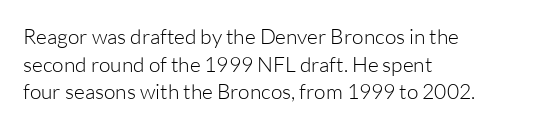
Teacher's note: observe the even left margin — that is flush-left alignment. The line texture is even and compact thanks to regular tracking. The lettering stays uniformly vertical, giving the passage a roman look. The baseline area is clear.
